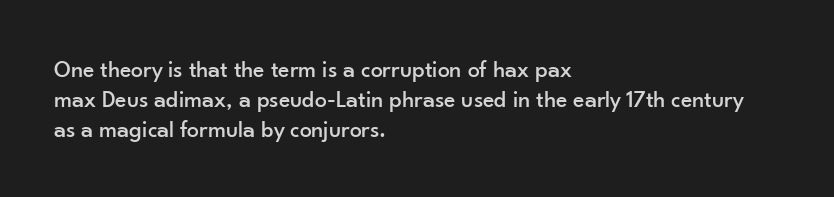
The lines in this sample share a left origin and differ only in where they stop. Tracking here is standard; glyphs follow each other at the usual distance. How would I describe the line gaps? Plain and ordinary. You can tell it's not italic because the verticals are truly vertical.
